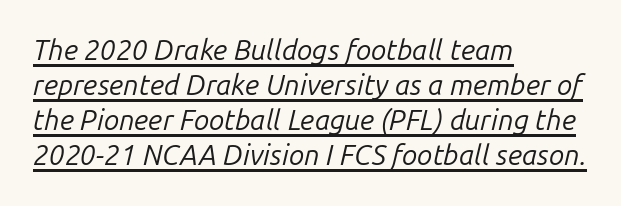
A typesetter would call this proportional, since set widths differ per character. Characters are canted at an angle relative to the baseline's perpendicular. Has an underline been added? It has. Compared with typical paragraphs, the rows here are spaced about the same. A quiet, ordinary-to-light weight characterises the typeface. The passage shown has conventional tracking throughout.
